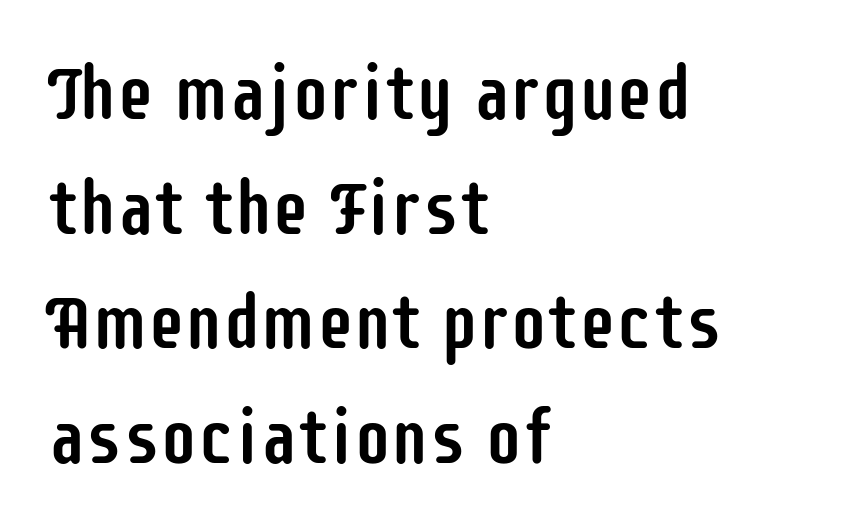
The image shows 75 px condensed sans-serif type, upright; set left-aligned, normal line spacing (1.53x), normal letter spacing, not underlined; low stroke contrast and a large x-height.
